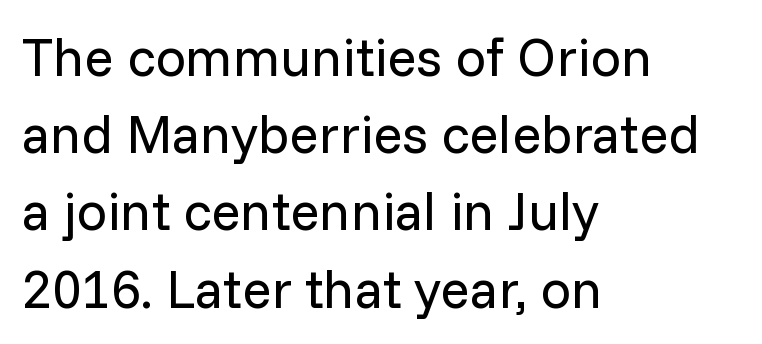
The image shows 54 px regular-weight sans-serif type, upright; set left-aligned, normal line spacing (1.43x), normal letter spacing, not underlined; low stroke contrast and a medium x-height.
